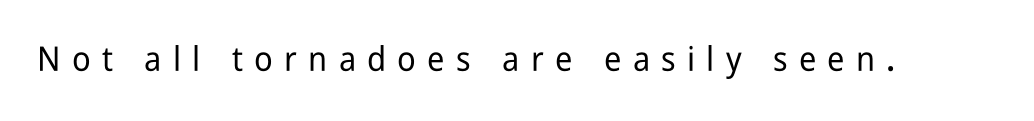
{"serif": "no", "italic": "no", "width": "condensed", "stroke_contrast": "low", "x_height": "medium", "monospaced": "no", "underline": "no", "letter_spacing": "wide", "letter_spacing_em": 0.33, "glyph_px": 34}
